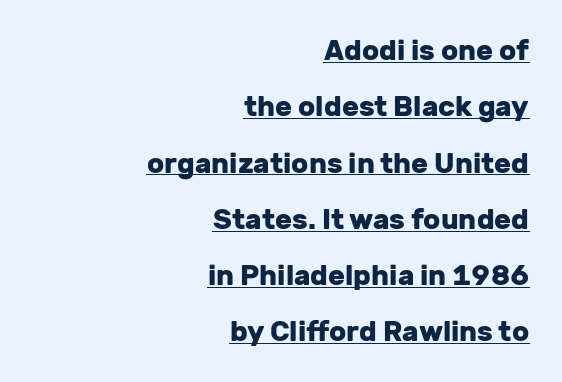
What stands out about the letter spacing? Nothing — it is the standard amount. Does a line run under the words? Yes, clearly. Is the block centered? No — it sits flush against the right margin. These lines carry a lot of weight — the face is fully bold.
